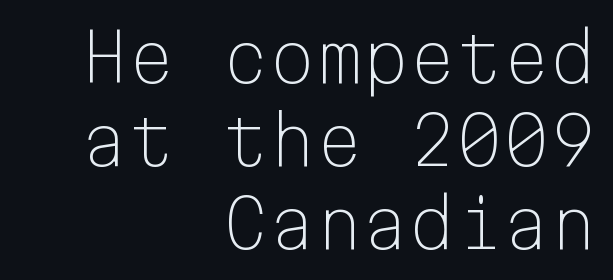
The letterforms sit shoulder to shoulder at normal distance. Characters remain perfectly vertical along every line. Nothing heavy about these letters — not bold at all. The face used here is monospaced, like something from a code editor. Regarding serifs, this sample does without them.
